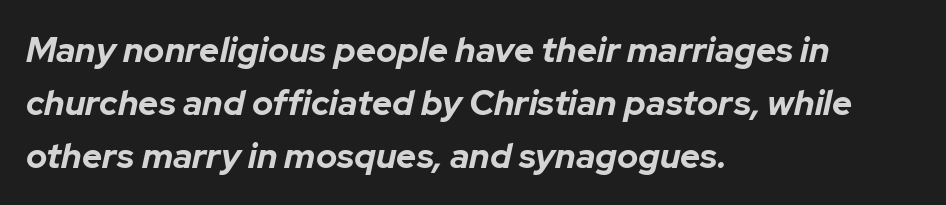
Does the leading feel generous? No, just average. Tracking here is standard; glyphs follow each other at the usual distance. This is heavy type, rendered in bold. Beneath every word, the page is bare. Line beginnings align vertically; line endings do not.
